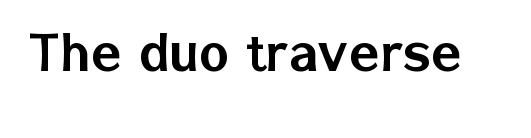
The image shows 63 px sans-serif type, upright; set normal letter spacing, not underlined; low stroke contrast and a medium x-height.
